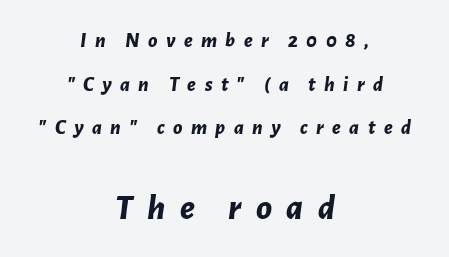
Q: Is the text bold? A: Yes.
Q: Is the text italic (slanted)? A: Yes, it leans right by about 7 degrees.
Q: Is the text underlined? A: No.
Q: How is the paragraph aligned? A: Centered.
Q: Is the spacing between letters normal or unusually wide? A: Unusually wide.
Q: Is the spacing between lines tight, normal or loose? A: Loose.
Q: Which block of text is set in a larger size, the first (top) or the second (bottom)? A: The second (bottom) one.
Q: Width (condensed, normal, or wide)? A: Normal.
Q: Stroke contrast? A: Low.
Q: x-height? A: Medium.
Q: Monospaced? A: No.
